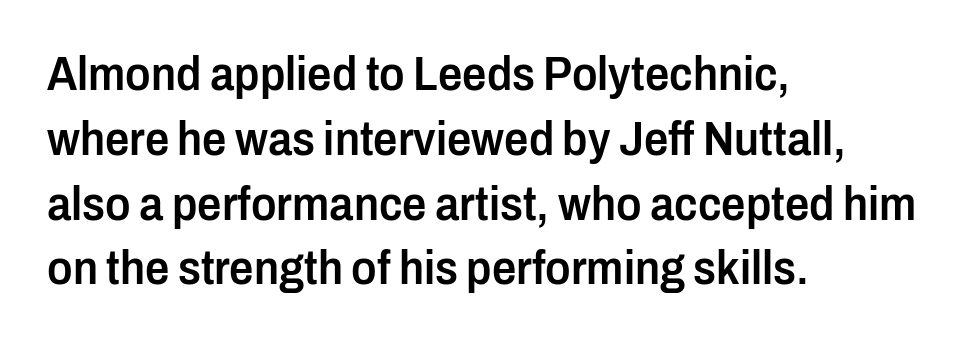
Baseline-to-baseline distance is the conventional proportion of letter height. No italicization has been applied; the sample stays upright. Emphasis by weight is partial: semibold. Where is the straight margin? On the left.
